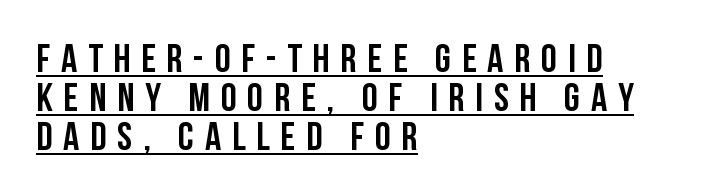
Notice how the stems are strictly vertical — no italics here. A typographer would call this underscored text. The passage shown is typed in a proportional face where columns would drift. Tightly led — the rows are bunched. A student would call this left alignment; a typographer would say flush left, rag right. Observe the absence of serifs on each vertical stroke in this sample.
